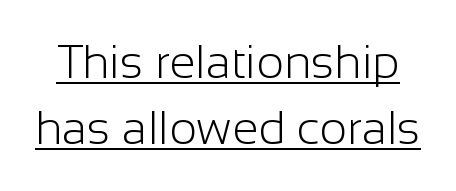
The horizontal fit of the characters is conventional and even. A typesetter would call this proportional, since set widths differ per character. The characters display no serif detailing; their extremities are plain. Each stroke keeps to a modest, everyday thickness or less. Glance below the letters and you will spot a drawn line. Ordinary non-slanted type is in use.
